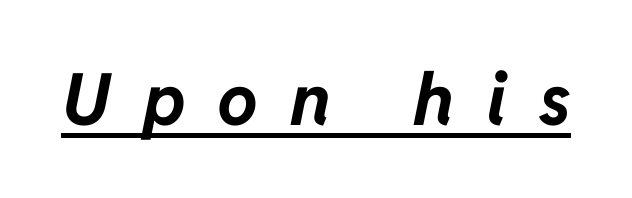
This rendering widens character spacing well past its baseline value. Plenty of ink on the page — the face is bold. Is the type slanted? Yes — the strokes lean at a clear angle. Looks like regular typesetting: each glyph gets only the width it needs. Each line of the rendering has a horizontal stroke beneath the glyphs.
